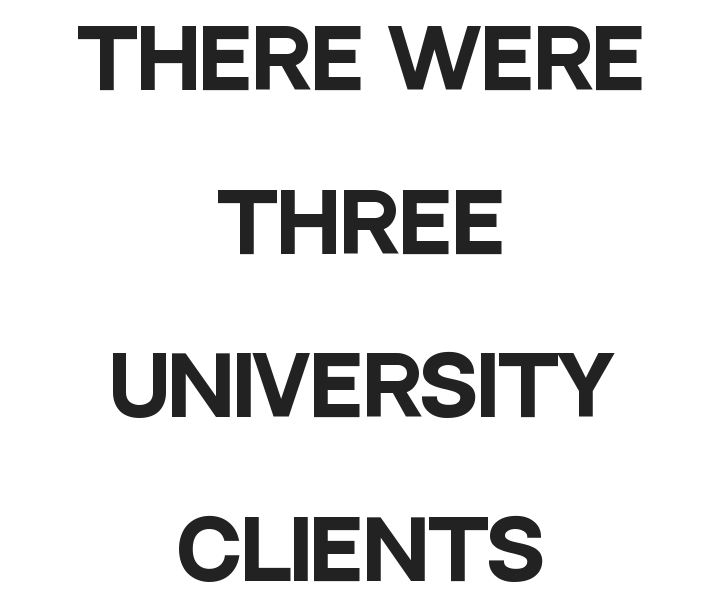
Classification — sans serif. Think of a printed novel: that variable character pitch is what you see here. Plain, unruled lines of type. The rendering positions every line midway between the sides. A typesetter would mark this as roman, not italic. Inter-character spacing is left at the font's built-in metrics.
